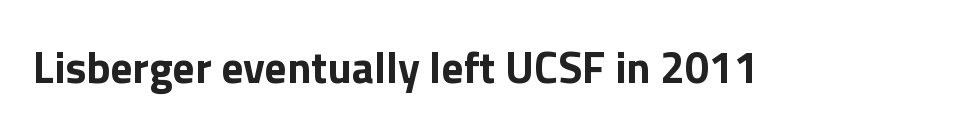
Q: Is the text bold? A: Yes.
Q: Is the text italic (slanted)? A: No, it is upright.
Q: Is the typeface a serif or a sans-serif typeface? A: Sans-serif.
Q: Is the text underlined? A: No.
Q: Is the spacing between letters normal or unusually wide? A: Normal.
Q: Width (condensed, normal, or wide)? A: Normal.
Q: x-height? A: Medium.
Q: Monospaced? A: No.
